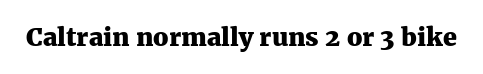
Underlining? Definitely not there. Strong, thick strokes mark this as bold type. This sample uses an upright cut, with every glyph sitting square on the baseline. A typesetter would call this zero additional tracking.
